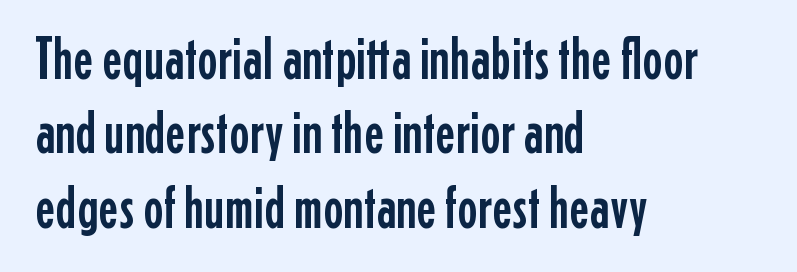
{"serif": "no", "italic": "no", "width": "condensed", "stroke_contrast": "low", "x_height": "medium", "monospaced": "no", "underline": "no", "align": "left", "line_spacing_ratio": 1.22, "letter_spacing": "normal", "letter_spacing_em": 0.0, "glyph_px": 61}
